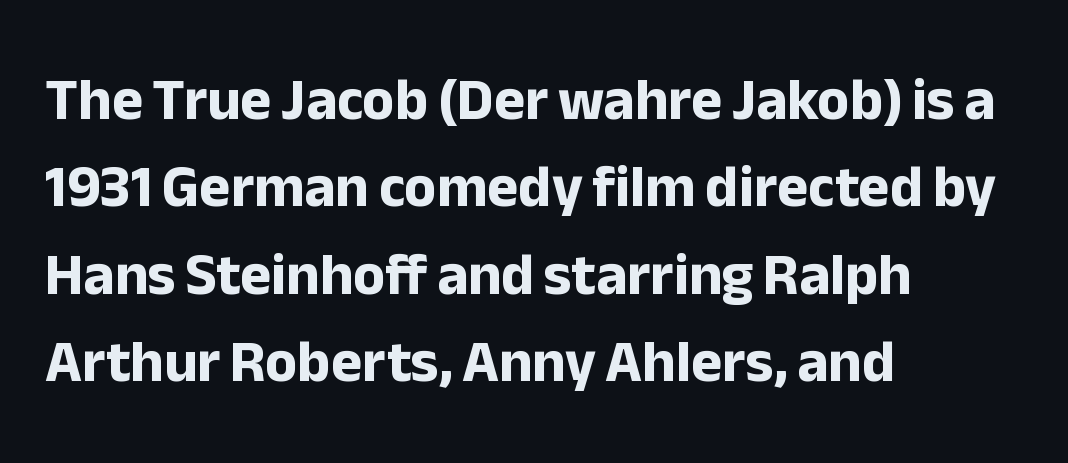
{"serif": "no", "italic": "no", "bold": "yes", "weight": "bold", "width": "normal", "stroke_contrast": "low", "x_height": "medium", "monospaced": "no", "underline": "no", "align": "left", "line_spacing": "normal", "line_spacing_ratio": 1.48, "letter_spacing": "normal", "letter_spacing_em": 0.0, "glyph_px": 59}
